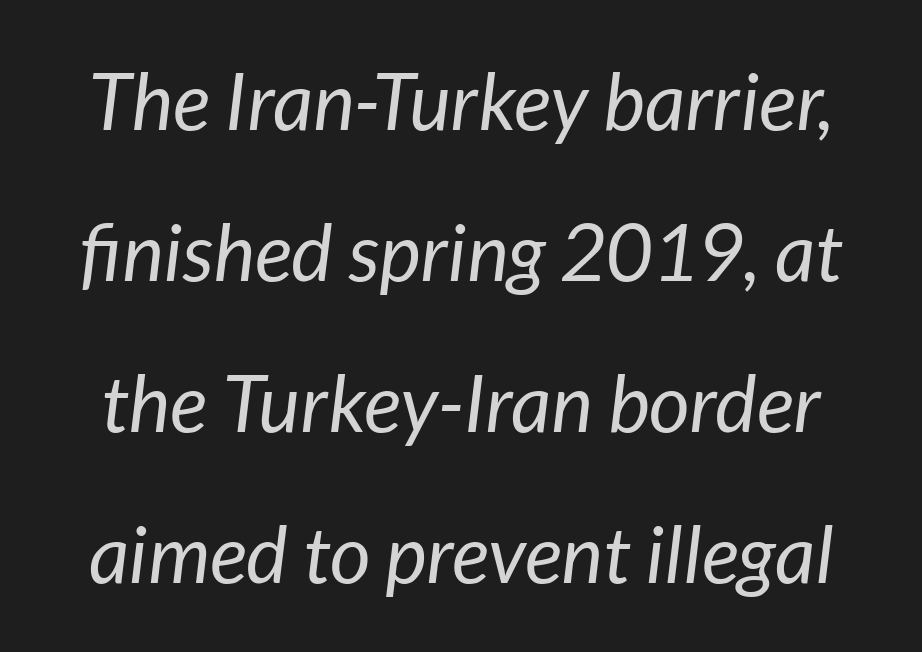
{"italic": "yes", "lean": "right", "slant_degrees": 7, "bold": "no", "weight": "regular", "width": "normal", "stroke_contrast": "low", "x_height": "medium", "monospaced": "no", "underline": "no", "line_spacing": "loose", "line_spacing_ratio": 1.91, "letter_spacing": "normal", "letter_spacing_em": 0.0, "glyph_px": 79}
